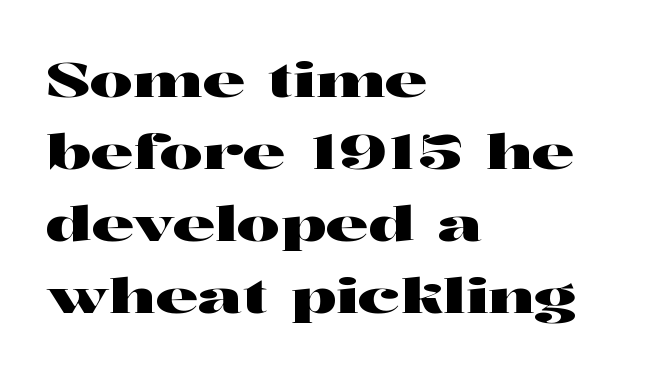
Does the leading feel generous? No, just average. Each word holds together tightly as a unit, with standard inter-letter gaps. The passage shown is typeset with a serif family. Just letters on the line, the space beneath them empty. Is this a fixed-width face? No — the glyphs have proportional, varying widths. Italic: no, the glyphs are upright roman.
